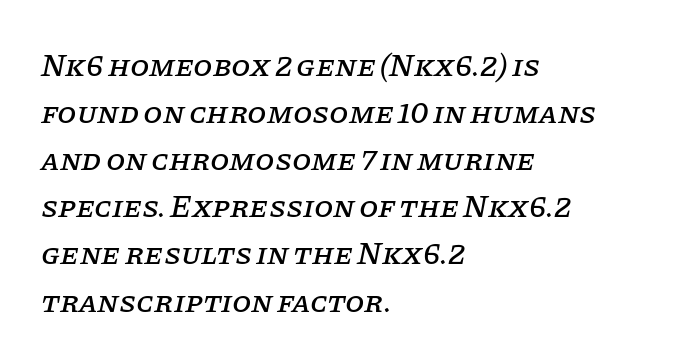
The image shows 31 px serif type, italic (leaning right); set left-aligned, normal line spacing (1.52x), normal letter spacing, not underlined; low stroke contrast and a large x-height.
